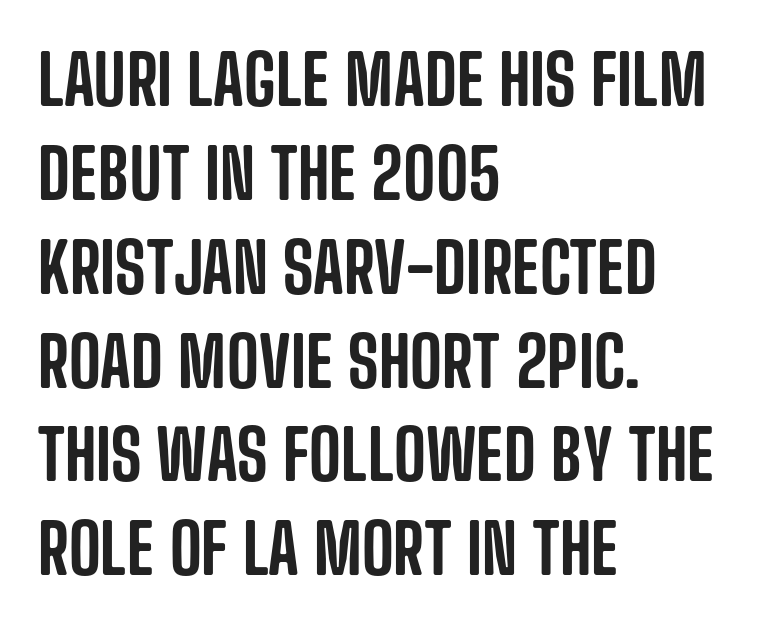
Leading: standard. The letterforms sit shoulder to shoulder at normal distance. Varying glyph widths throughout — classic text-font behaviour. A typesetter would mark this as roman, not italic. Serifs: no, the terminals of the letterforms are clean. The passage is arranged the way most books set body copy — flush left.
